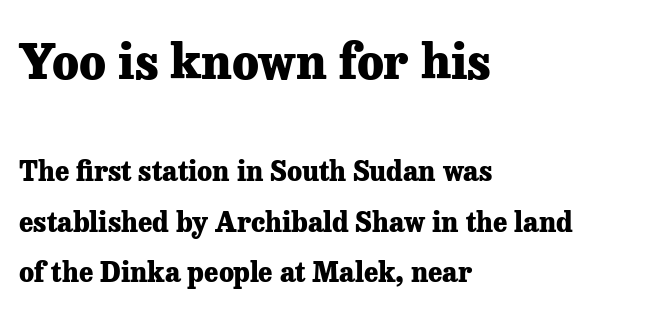
Q: Is the text bold? A: Yes.
Q: Is the text italic (slanted)? A: No, it is upright.
Q: Is the typeface a serif or a sans-serif typeface? A: Serif.
Q: Is the text underlined? A: No.
Q: How is the paragraph aligned? A: Left-aligned.
Q: Is the spacing between letters normal or unusually wide? A: Normal.
Q: Which block of text is set in a larger size, the first (top) or the second (bottom)? A: The first (top) one.
Q: Width (condensed, normal, or wide)? A: Normal.
Q: Stroke contrast? A: Low.
Q: x-height? A: Medium.
Q: Monospaced? A: No.
